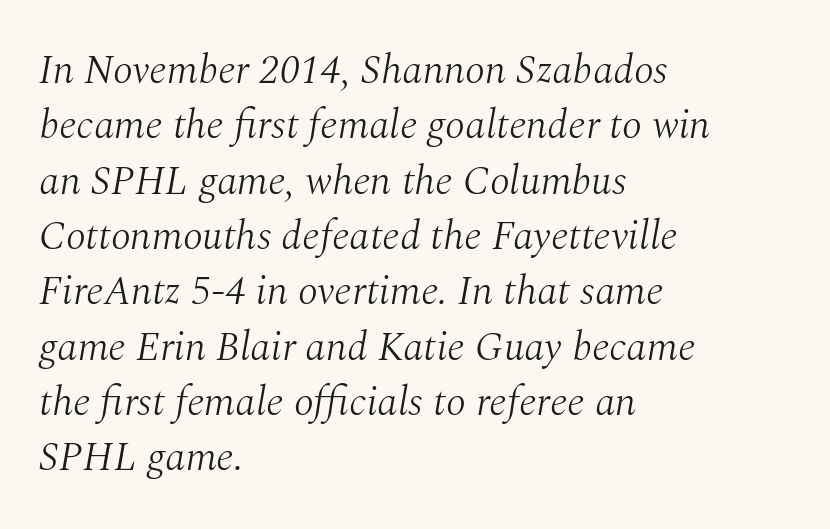
{"serif": "yes", "italic": "yes", "lean": "right", "slant_degrees": 10, "bold": "no", "weight": "light", "width": "normal", "stroke_contrast": "medium", "x_height": "medium", "monospaced": "no", "underline": "no", "align": "left", "line_spacing": "normal", "line_spacing_ratio": 1.35, "letter_spacing": "normal", "letter_spacing_em": 0.0, "glyph_px": 41}
